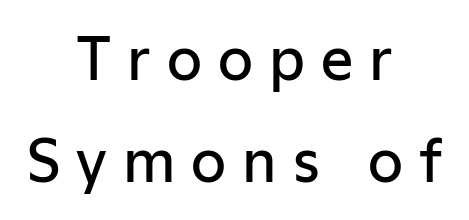
The image shows 57 px semibold sans-serif type, upright; set centered, line spacing 1.79x, unusually wide letter spacing (+0.28 em), not underlined; low stroke contrast and a medium x-height.
